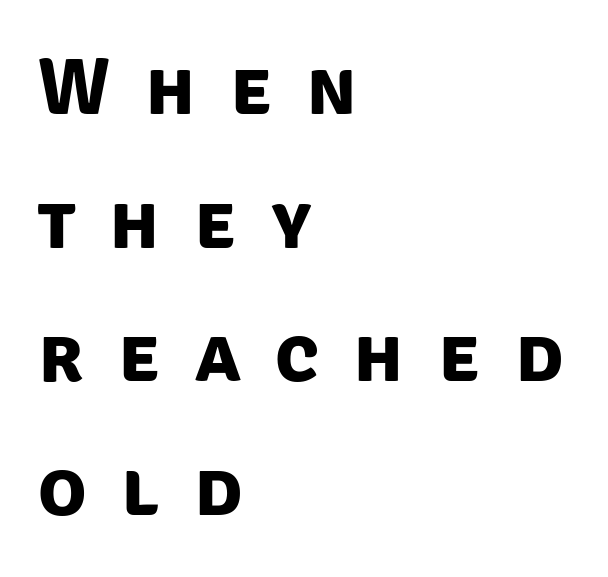
The letters advance in unequal steps, a hallmark of proportional type. Nope, no serifs anywhere on these letters. You'd pick this weight for a headline — it's a proper bold. Leftover space on each line is placed entirely after the last word. Anything drawn beneath the words? Only blank space. Whoever set this chose a conventional vertical rhythm.
